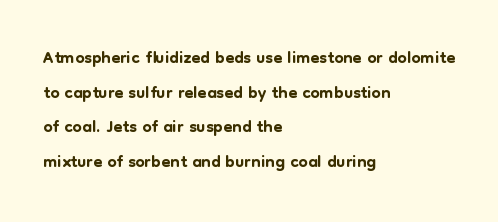
{"italic": "no", "underline": "no", "align": "left", "line_spacing": "normal", "line_spacing_ratio": 1.33, "letter_spacing": "normal", "letter_spacing_em": 0.0, "glyph_px": 26}
